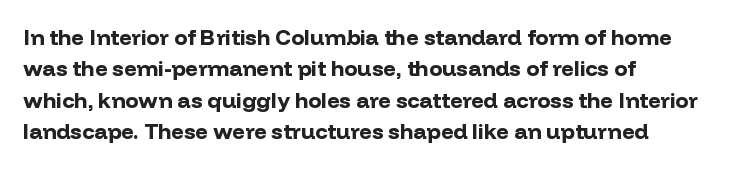
{"italic": "no", "bold": "yes", "underline": "no", "align": "left", "line_spacing": "normal", "line_spacing_ratio": 1.43, "letter_spacing": "normal", "letter_spacing_em": 0.0, "glyph_px": 22}
